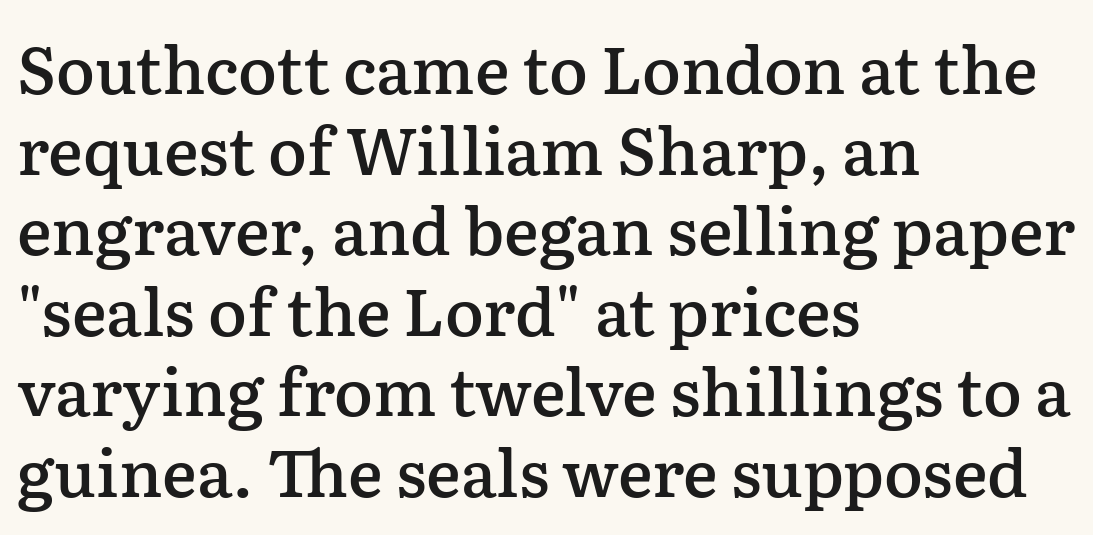
The image shows 65 px semibold serif type, upright; set left-aligned, line spacing 1.24x, normal letter spacing, not underlined; low stroke contrast and a medium x-height.
